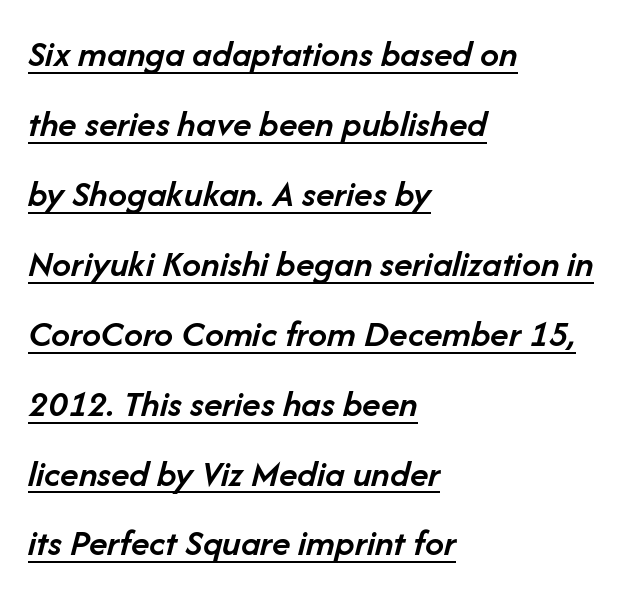
Each letter keeps its own natural width here, so spacing adapts to shape. A typographer would call this underscored text. This is the in-between weight designers call semibold or demi. The lines are quadded left. The line texture is even and compact thanks to regular tracking. Quick note: italic.
